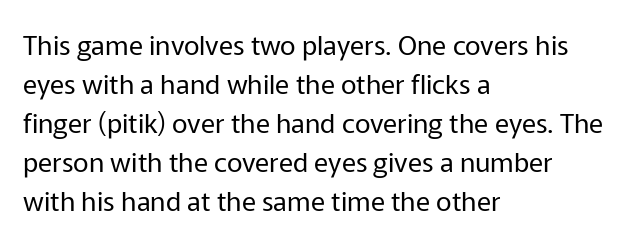
Nothing heavy about these letters — not bold at all. The block of text has a typical density, with ordinary space between rows. Posture: straight, roman, zero tilt. Quick note: underline off. The letterforms sit shoulder to shoulder at normal distance.
